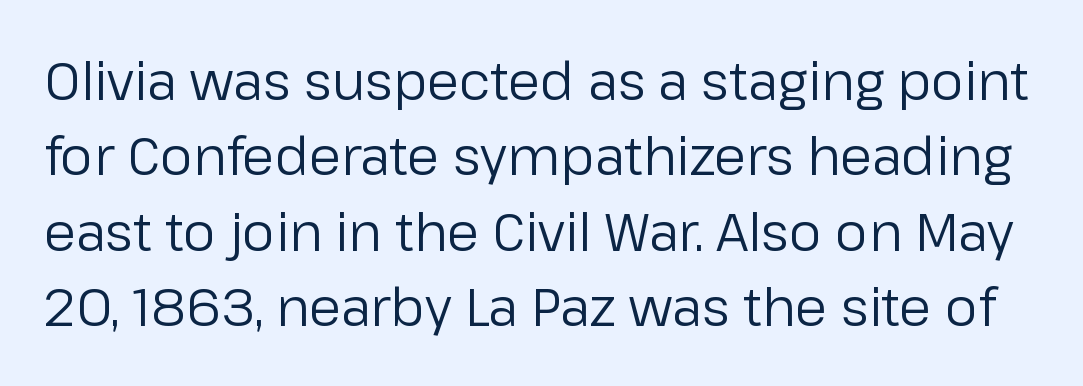
{"serif": "no", "italic": "no", "bold": "no", "weight": "regular", "width": "normal", "stroke_contrast": "low", "x_height": "medium", "monospaced": "no", "underline": "no", "line_spacing": "normal", "line_spacing_ratio": 1.45, "letter_spacing": "normal", "letter_spacing_em": 0.0, "glyph_px": 52}
